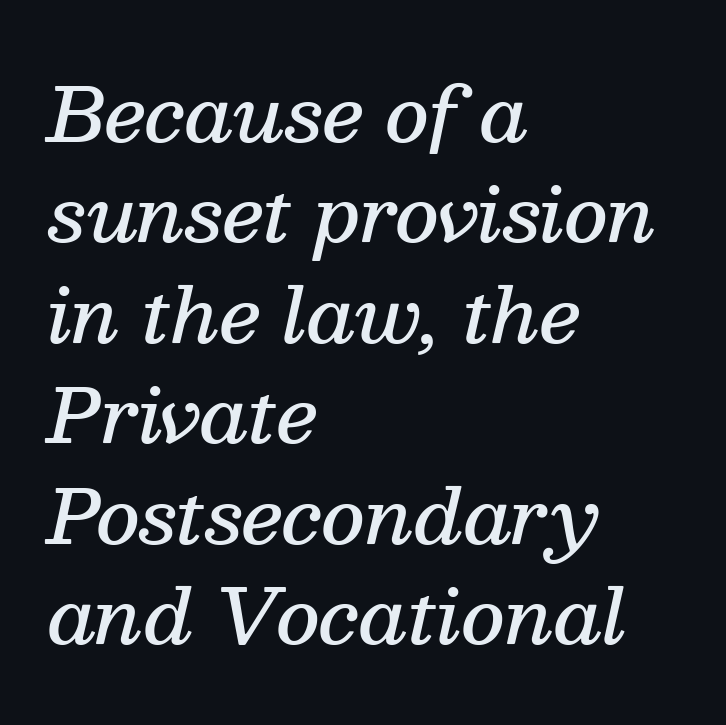
{"serif": "yes", "italic": "yes", "lean": "right", "slant_degrees": 13, "bold": "semi", "weight": "semibold", "width": "normal", "stroke_contrast": "medium", "x_height": "medium", "monospaced": "no", "underline": "no", "align": "left", "line_spacing": "normal", "line_spacing_ratio": 1.34, "letter_spacing": "normal", "letter_spacing_em": 0.0, "glyph_px": 75}
